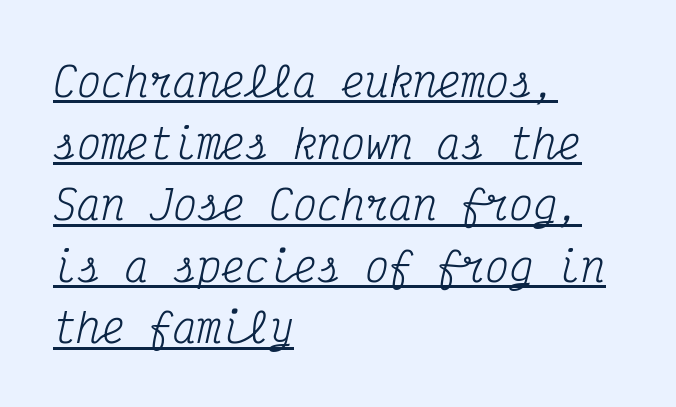
{"serif": "yes", "italic": "yes", "lean": "right", "slant_degrees": 12, "bold": "no", "weight": "regular", "width": "condensed", "stroke_contrast": "medium", "x_height": "medium", "monospaced": "yes", "underline": "yes", "align": "left", "line_spacing": "normal", "line_spacing_ratio": 1.54, "letter_spacing": "normal", "letter_spacing_em": 0.0, "glyph_px": 40}
